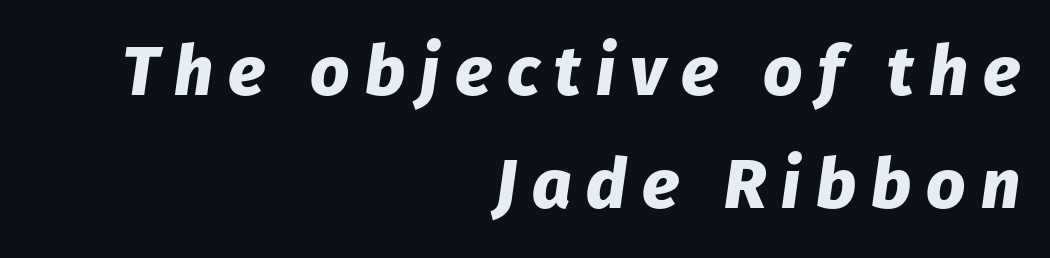
{"italic": "yes", "lean": "right", "slant_degrees": 8, "bold": "yes", "weight": "heavy", "width": "normal", "stroke_contrast": "low", "x_height": "medium", "monospaced": "no", "underline": "no", "align": "right", "line_spacing": "normal", "line_spacing_ratio": 1.64, "letter_spacing": "wide", "letter_spacing_em": 0.22, "glyph_px": 69}
